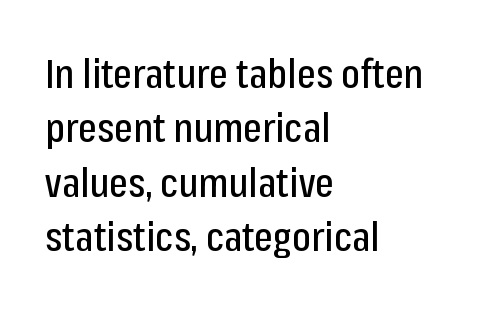
The image shows 40 px condensed sans-serif type, upright; set left-aligned, normal line spacing (1.36x), normal letter spacing, not underlined; low stroke contrast and a medium x-height.
